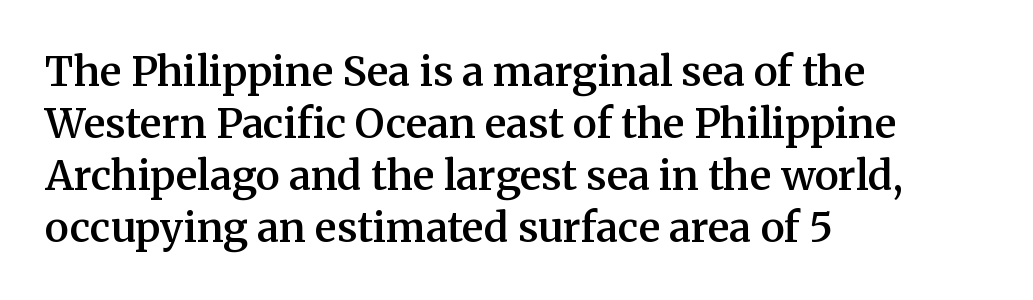
Q: Is the text bold? A: Semi-bold.
Q: Is the text italic (slanted)? A: No, it is upright.
Q: Is the typeface a serif or a sans-serif typeface? A: Serif.
Q: Is the text underlined? A: No.
Q: How is the paragraph aligned? A: Left-aligned.
Q: Is the spacing between letters normal or unusually wide? A: Normal.
Q: Is the spacing between lines tight, normal or loose? A: Normal.
Q: Width (condensed, normal, or wide)? A: Normal.
Q: Stroke contrast? A: Medium.
Q: x-height? A: Medium.
Q: Monospaced? A: No.
